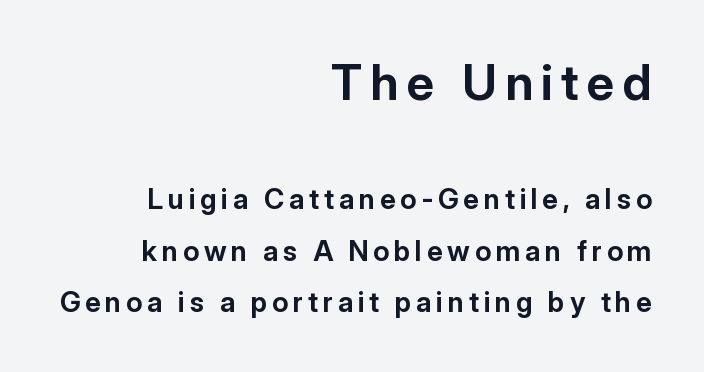
Q: Is the text bold? A: Yes.
Q: Is the text italic (slanted)? A: No, it is upright.
Q: Is the typeface a serif or a sans-serif typeface? A: Sans-serif.
Q: Is the text underlined? A: No.
Q: How is the paragraph aligned? A: Right-aligned.
Q: Which block of text is set in a larger size, the first (top) or the second (bottom)? A: The first (top) one.
Q: Width (condensed, normal, or wide)? A: Normal.
Q: Stroke contrast? A: Low.
Q: x-height? A: Medium.
Q: Monospaced? A: No.
